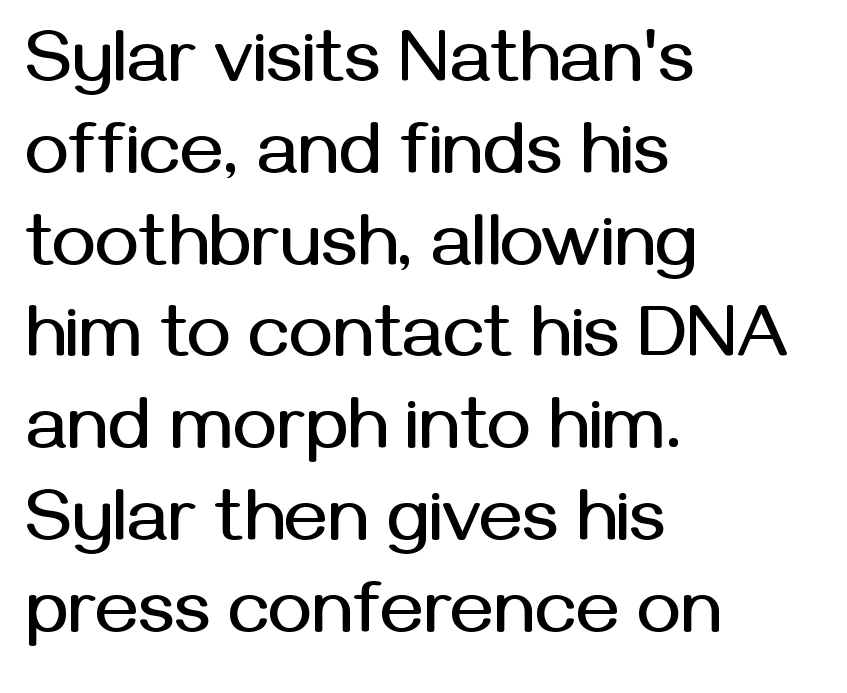
Any mark beneath the type? The region is blank. Compared with a centered layout, this one pins lines to the left instead. Each word holds together tightly as a unit, with standard inter-letter gaps. Varying glyph widths throughout — classic text-font behaviour. The font family rendered here belongs to the sans-serif group. Characters remain perfectly vertical along every line.
